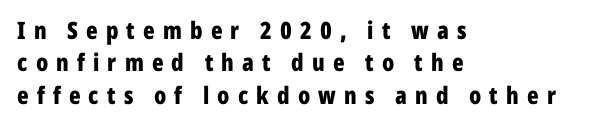
Q: Is the text bold? A: Yes.
Q: Is the text italic (slanted)? A: No, it is upright.
Q: Is the text underlined? A: No.
Q: How is the paragraph aligned? A: Left-aligned.
Q: Is the spacing between letters normal or unusually wide? A: Unusually wide.
Q: Is the spacing between lines tight, normal or loose? A: Normal.
